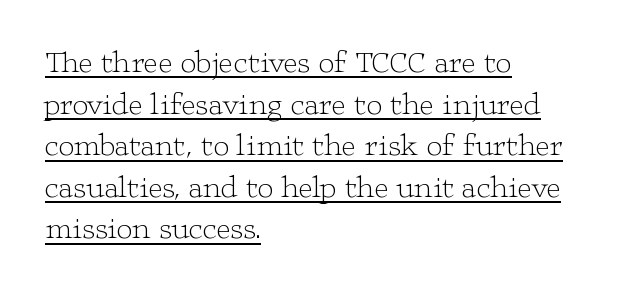
{"serif": "yes", "italic": "no", "bold": "no", "weight": "light", "width": "wide", "stroke_contrast": "low", "x_height": "medium", "monospaced": "no", "underline": "yes", "align": "left", "line_spacing": "normal", "line_spacing_ratio": 1.34, "letter_spacing": "normal", "letter_spacing_em": 0.0, "glyph_px": 31}
